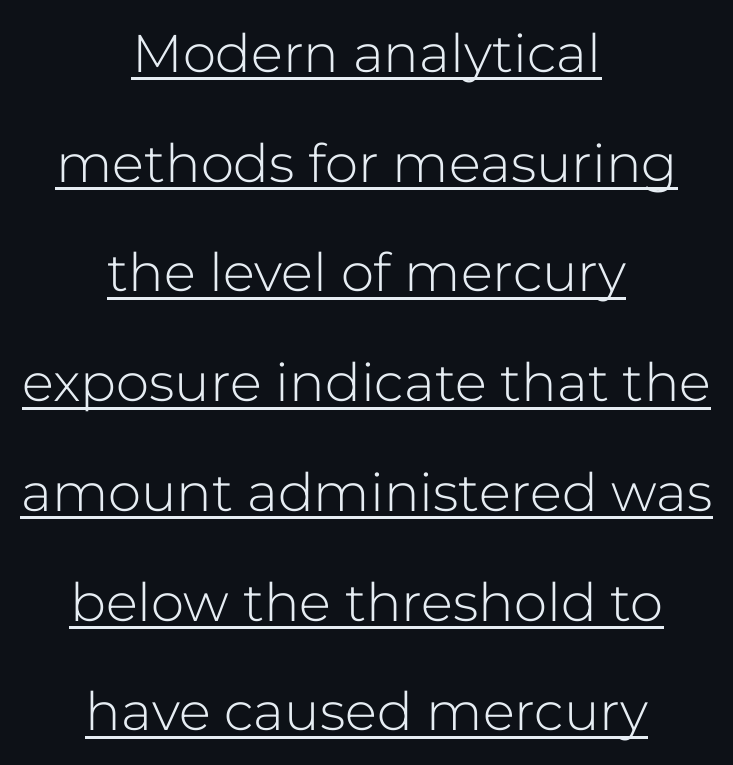
Q: Is the text bold? A: No.
Q: Is the text italic (slanted)? A: No, it is upright.
Q: Is the typeface a serif or a sans-serif typeface? A: Sans-serif.
Q: Is the text underlined? A: Yes.
Q: How is the paragraph aligned? A: Centered.
Q: Is the spacing between letters normal or unusually wide? A: Normal.
Q: Is the spacing between lines tight, normal or loose? A: Loose.
Q: Width (condensed, normal, or wide)? A: Normal.
Q: Stroke contrast? A: Low.
Q: x-height? A: Medium.
Q: Monospaced? A: No.
